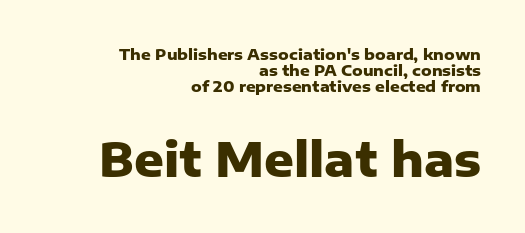
{"serif": "no", "italic": "no", "bold": "yes", "weight": "heavy", "width": "normal", "stroke_contrast": "low", "x_height": "medium", "monospaced": "no", "underline": "no", "align": "right", "line_spacing": "tight", "line_spacing_ratio": 1.08, "letter_spacing": "normal", "letter_spacing_em": 0.0, "larger_block": "second", "size_ratio": 3.07, "glyph_px": 46}
